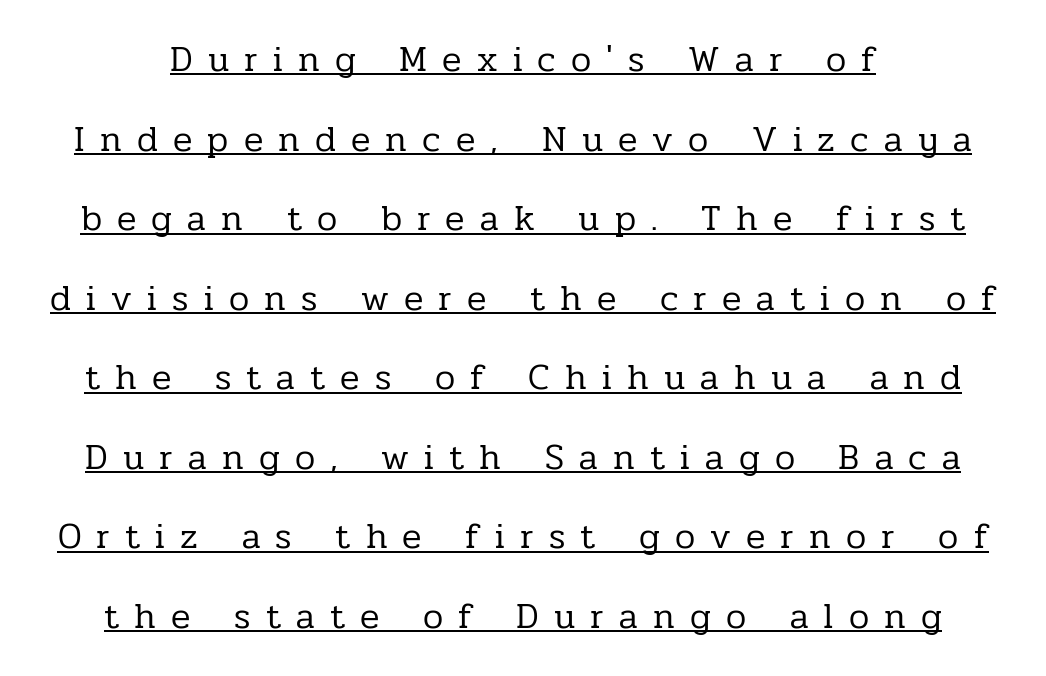
The image shows 36 px regular-weight serif type, upright; set loose line spacing (2.21x), unusually wide letter spacing (+0.42 em), underlined; low stroke contrast and a medium x-height.
